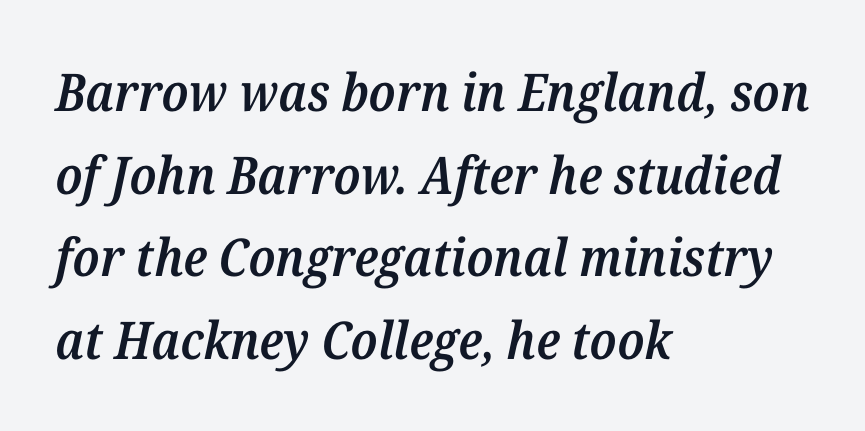
Compared with an ordinary text face, these strokes are moderately heavier — a semibold. The gaps between neighbouring characters are ordinary and unremarkable. These lines were composed using italics. Each letter keeps its own natural width here, so spacing adapts to shape. The passage is arranged the way most books set body copy — flush left. The type family on display is of the serif kind.
